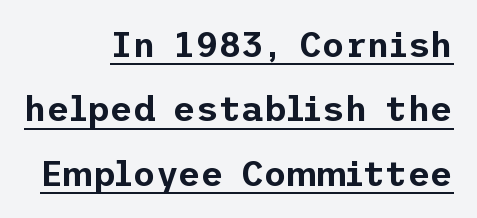
Q: Is the text italic (slanted)? A: No, it is upright.
Q: Is the typeface a serif or a sans-serif typeface? A: Sans-serif.
Q: Is the text underlined? A: Yes.
Q: How is the paragraph aligned? A: Right-aligned.
Q: Is the spacing between letters normal or unusually wide? A: Normal.
Q: Width (condensed, normal, or wide)? A: Normal.
Q: Stroke contrast? A: Low.
Q: x-height? A: Medium.
